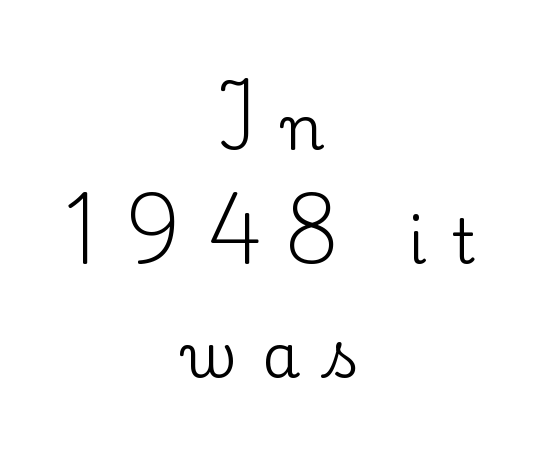
I'd call this a serif setting — the letters wear small feet. Only glyphs here, with clear space below each row. The text block is weighted toward neither margin, spreading evenly from the middle. The horizontal fit of the characters is loose and conspicuously gappy.
